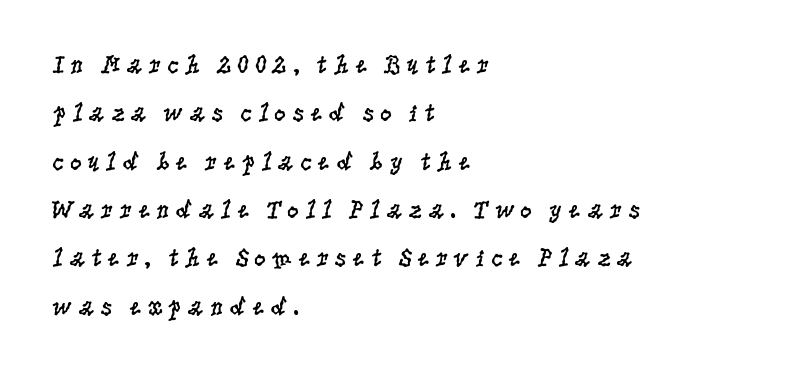
The horizontal fit of the characters is loose and conspicuously gappy. Compared with a centered layout, this one pins lines to the left instead. Think standard paragraph weight, or any step lighter than that. A bare baseline throughout the passage.
